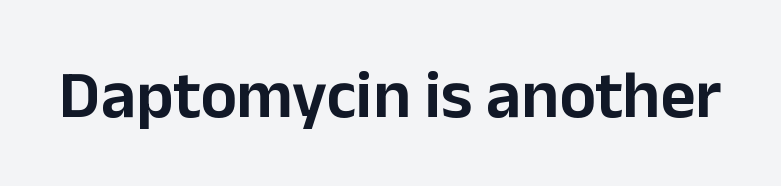
Note: no serifs on the glyphs. The foot of each line stays bare and open. The lettering stays uniformly vertical, giving the passage a roman look. Note the varied advance widths — an 'i' is clearly narrower than an 'm'. Characters follow at the spacing the type designer built in.
